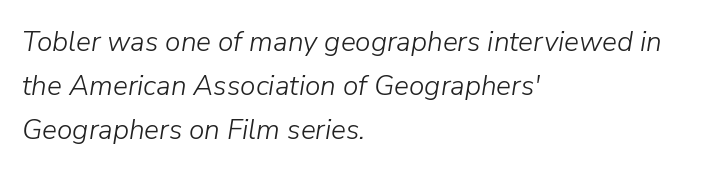
Q: Is the text bold? A: No.
Q: Is the text italic (slanted)? A: Yes, it leans right by about 9 degrees.
Q: Is the text underlined? A: No.
Q: How is the paragraph aligned? A: Left-aligned.
Q: Is the spacing between letters normal or unusually wide? A: Normal.
Q: Is the spacing between lines tight, normal or loose? A: Normal.
Q: Width (condensed, normal, or wide)? A: Normal.
Q: Stroke contrast? A: Low.
Q: x-height? A: Medium.
Q: Monospaced? A: No.
